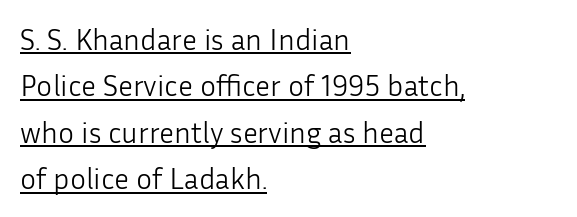
{"serif": "no", "italic": "no", "bold": "no", "weight": "light", "width": "normal", "stroke_contrast": "low", "x_height": "medium", "monospaced": "no", "underline": "yes", "align": "left", "line_spacing": "normal", "line_spacing_ratio": 1.55, "letter_spacing": "normal", "letter_spacing_em": 0.0, "glyph_px": 30}
